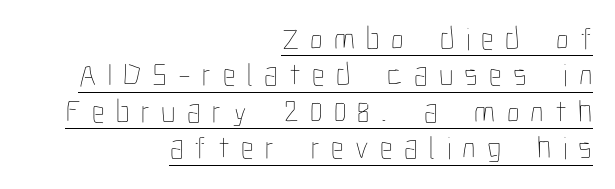
Q: Is the text bold? A: No.
Q: Is the text italic (slanted)? A: No, it is upright.
Q: Is the text underlined? A: Yes.
Q: How is the paragraph aligned? A: Right-aligned.
Q: Is the spacing between letters normal or unusually wide? A: Unusually wide.
Q: Is the spacing between lines tight, normal or loose? A: Tight.
Q: Width (condensed, normal, or wide)? A: Condensed.
Q: Stroke contrast? A: Low.
Q: x-height? A: Medium.
Q: Monospaced? A: No.
